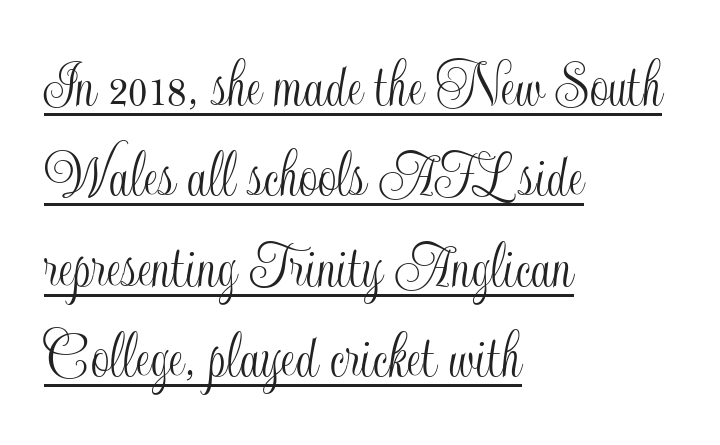
The image shows 67 px condensed type; set left-aligned, normal line spacing (1.35x), normal letter spacing, underlined; a small x-height.
